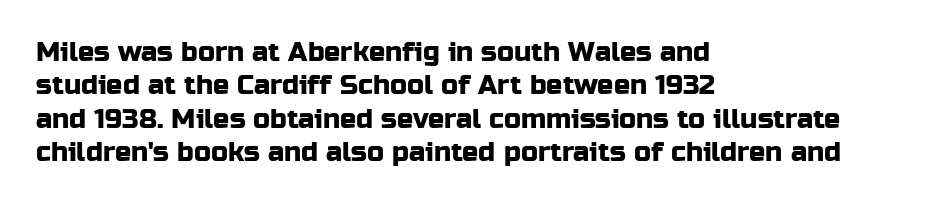
The specimen reads as upright at a glance. The words here are not underlined. Horizontal alignment here is leftward, the default for most running prose. The gaps between neighbouring characters are ordinary and unremarkable.
